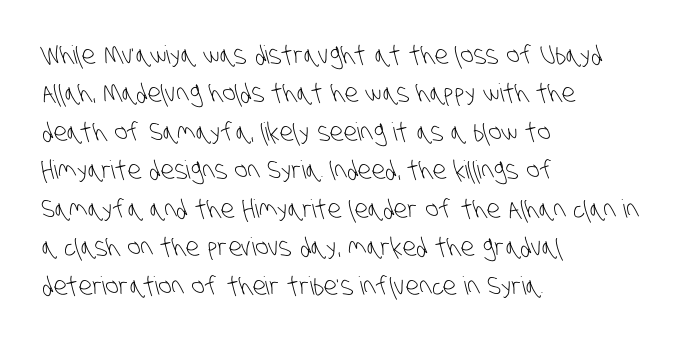
Q: Is the text bold? A: No.
Q: Is the text underlined? A: No.
Q: How is the paragraph aligned? A: Left-aligned.
Q: Is the spacing between letters normal or unusually wide? A: Normal.
Q: Is the spacing between lines tight, normal or loose? A: Normal.
